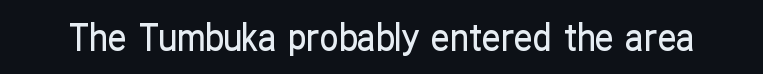
{"serif": "no", "italic": "no", "width": "condensed", "stroke_contrast": "low", "x_height": "medium", "monospaced": "no", "underline": "no", "letter_spacing": "normal", "letter_spacing_em": 0.0, "glyph_px": 37}
